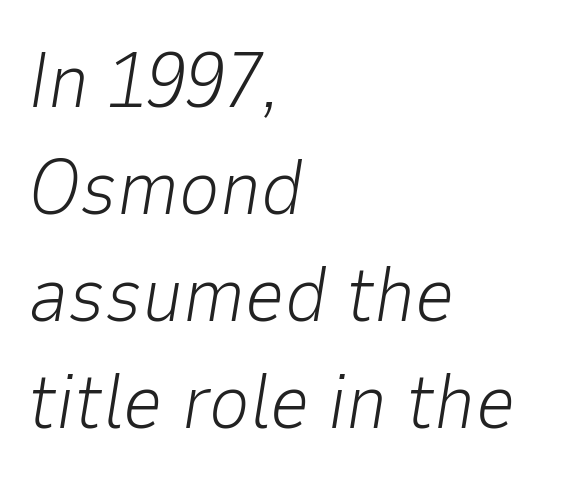
Letter spacing: default. Summary of vertical rhythm: regular, with standard interline spacing. The letters advance in unequal steps, a hallmark of proportional type. The face looks like a standard text weight, possibly lighter.
